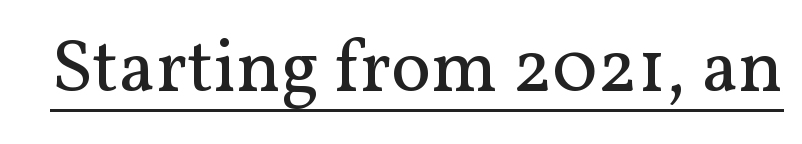
The image shows 75 px regular-weight serif type, upright; set normal letter spacing, underlined; medium stroke contrast and a medium x-height.
